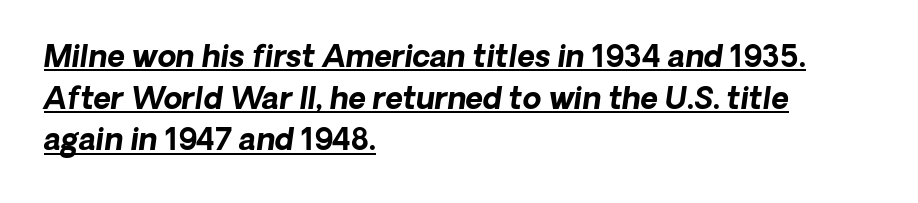
Q: Is the text bold? A: Yes.
Q: Is the text italic (slanted)? A: Yes, it leans right by about 8 degrees.
Q: Is the text underlined? A: Yes.
Q: How is the paragraph aligned? A: Left-aligned.
Q: Is the spacing between letters normal or unusually wide? A: Normal.
Q: Is the spacing between lines tight, normal or loose? A: Normal.
Q: Width (condensed, normal, or wide)? A: Normal.
Q: Stroke contrast? A: Low.
Q: x-height? A: Medium.
Q: Monospaced? A: No.
